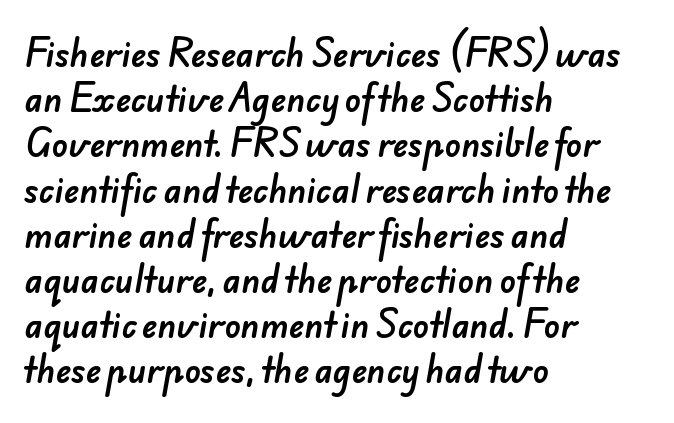
Font category for this specimen: sans-serif. No extra tracking has been applied to these lines. Which margin do the lines hug? The left one — the right edge is uneven. Students, observe: this is what conventionally led text looks like. Glance below the letters and you will spot only blank space. Spacing verdict: proportional, widths tailored to each character.
